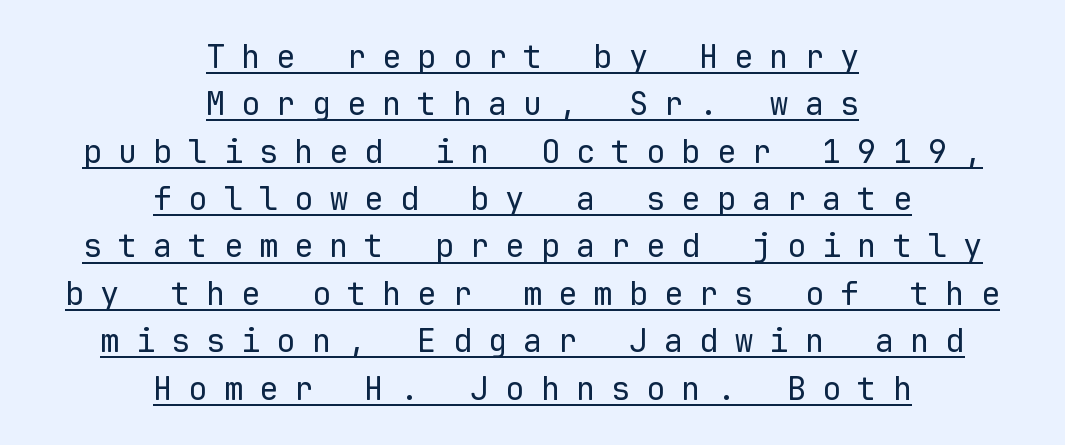
The image shows 32 px regular-weight sans-serif type, upright, monospaced; set centered, normal line spacing (1.48x), unusually wide letter spacing (+0.5 em), underlined; low stroke contrast and a medium x-height.
